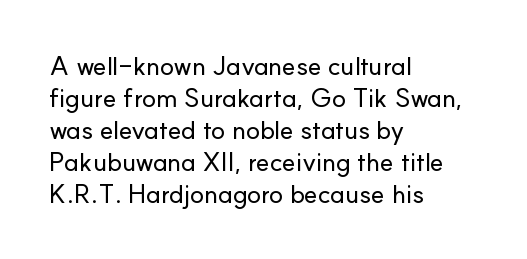
Q: Is the text italic (slanted)? A: No, it is upright.
Q: Is the text underlined? A: No.
Q: How is the paragraph aligned? A: Left-aligned.
Q: Is the spacing between letters normal or unusually wide? A: Normal.
